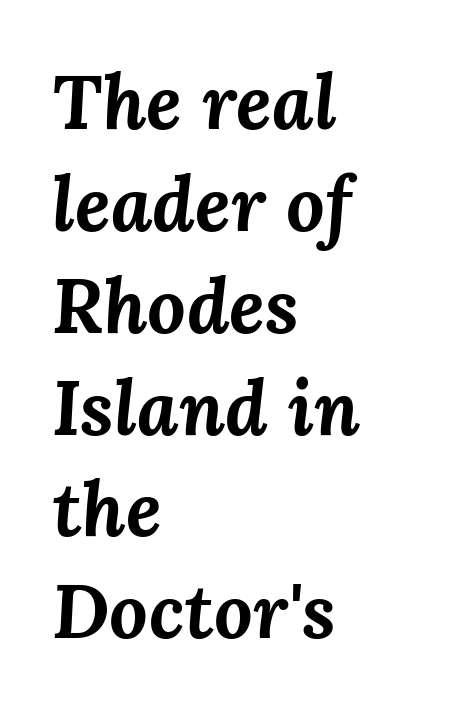
The image shows 76 px bold type, italic (leaning right); set left-aligned, normal line spacing (1.34x), normal letter spacing, not underlined; medium stroke contrast and a medium x-height.
